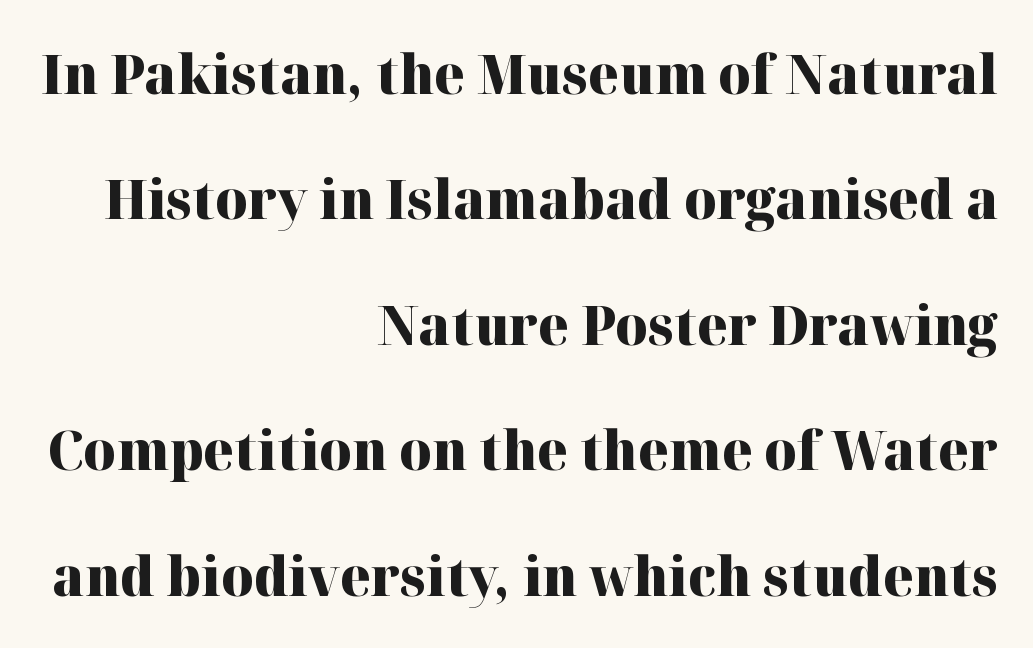
Q: Is the text bold? A: Yes.
Q: Is the text italic (slanted)? A: No, it is upright.
Q: Is the typeface a serif or a sans-serif typeface? A: Serif.
Q: Is the text underlined? A: No.
Q: How is the paragraph aligned? A: Right-aligned.
Q: Is the spacing between letters normal or unusually wide? A: Normal.
Q: Is the spacing between lines tight, normal or loose? A: Loose.
Q: Width (condensed, normal, or wide)? A: Normal.
Q: Stroke contrast? A: High.
Q: x-height? A: Medium.
Q: Monospaced? A: No.
